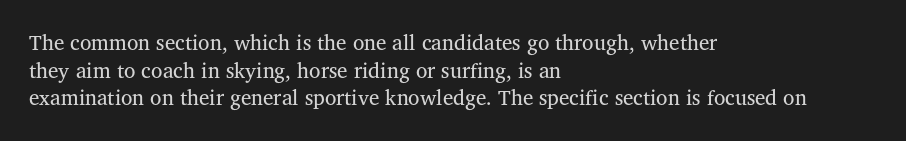
The image shows 21 px text type, upright; set left-aligned, normal line spacing (1.31x), normal letter spacing, not underlined.
